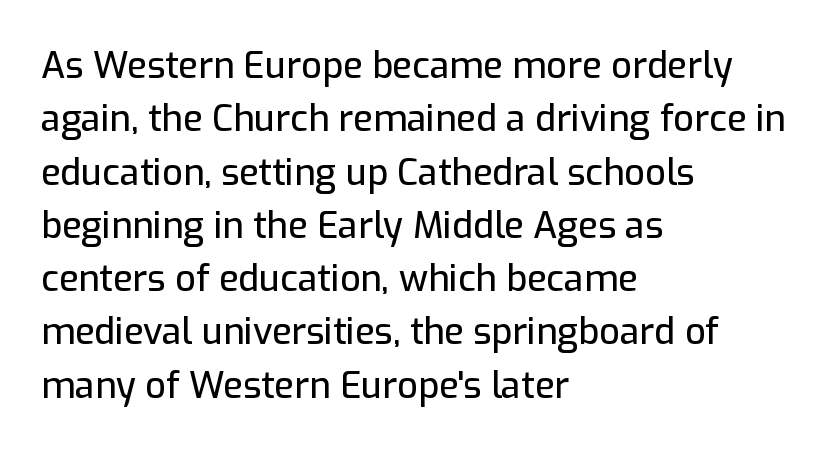
Check the space under the baseline: it is left empty. This sample uses an upright cut, with every glyph sitting square on the baseline. Interline gaps are of average width in this sample. Caption: standard tracking, unaltered. The rendering shows plain stroke endings on the letterforms — a sans-serif design.
